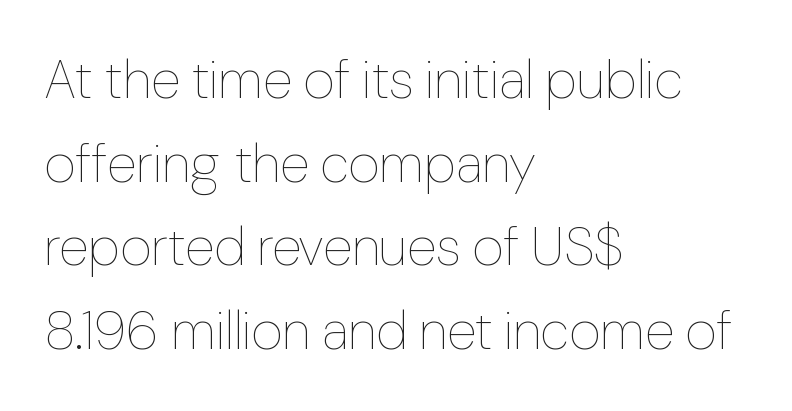
Q: Is the text bold? A: No.
Q: Is the text italic (slanted)? A: No, it is upright.
Q: Is the text underlined? A: No.
Q: How is the paragraph aligned? A: Left-aligned.
Q: Is the spacing between letters normal or unusually wide? A: Normal.
Q: Is the spacing between lines tight, normal or loose? A: Normal.
Q: Width (condensed, normal, or wide)? A: Normal.
Q: Stroke contrast? A: Low.
Q: x-height? A: Medium.
Q: Monospaced? A: No.
